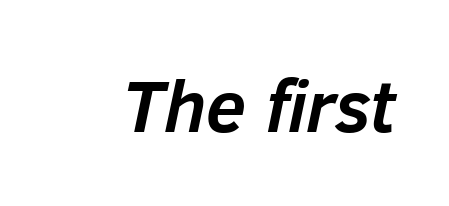
The image shows 73 px semibold type, italic (leaning right); set normal letter spacing, not underlined; low stroke contrast and a medium x-height.
